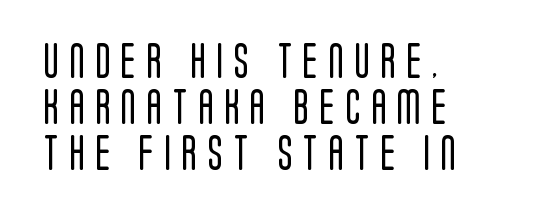
{"serif": "no", "italic": "no", "bold": "no", "weight": "regular", "width": "condensed", "stroke_contrast": "low", "x_height": "large", "monospaced": "no", "underline": "no", "align": "left", "line_spacing": "normal", "line_spacing_ratio": 1.31, "letter_spacing": "wide", "letter_spacing_em": 0.31, "glyph_px": 35}
